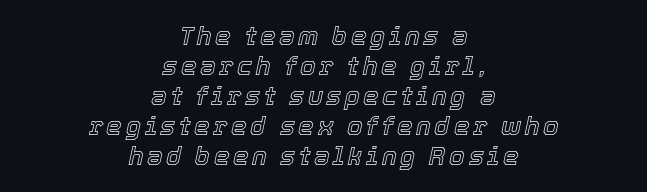
The glyphs are unaccompanied by any horizontal stroke below them. Tall strokes in this sample are angled rather than plumb. Does the copy run flush right? No — it is centered line by line.
